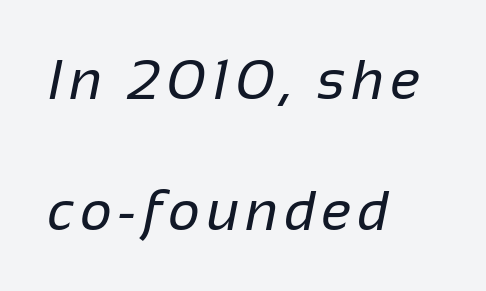
{"serif": "no", "bold": "no", "weight": "regular", "width": "normal", "stroke_contrast": "low", "x_height": "medium", "monospaced": "no", "underline": "no", "align": "left", "line_spacing": "loose", "line_spacing_ratio": 2.34, "glyph_px": 56}
